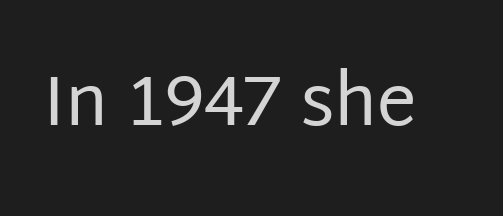
Q: Is the text bold? A: No.
Q: Is the text italic (slanted)? A: No, it is upright.
Q: Is the typeface a serif or a sans-serif typeface? A: Sans-serif.
Q: Is the text underlined? A: No.
Q: Is the spacing between letters normal or unusually wide? A: Normal.
Q: Width (condensed, normal, or wide)? A: Normal.
Q: Stroke contrast? A: Low.
Q: x-height? A: Large.
Q: Monospaced? A: No.
